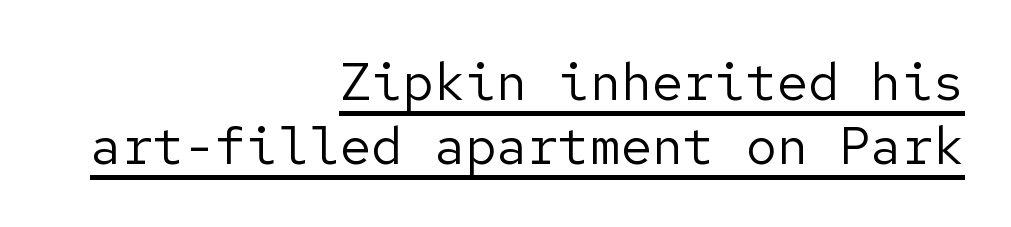
Q: Is the text bold? A: No.
Q: Is the text italic (slanted)? A: No, it is upright.
Q: Is the typeface a serif or a sans-serif typeface? A: Sans-serif.
Q: Is the text underlined? A: Yes.
Q: How is the paragraph aligned? A: Right-aligned.
Q: Is the spacing between letters normal or unusually wide? A: Normal.
Q: Width (condensed, normal, or wide)? A: Normal.
Q: Stroke contrast? A: Low.
Q: x-height? A: Medium.
